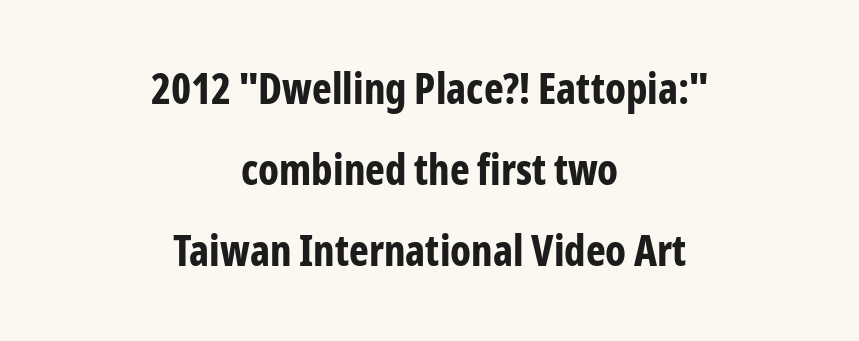
Check the space under the baseline: it is left empty. Each new line begins a long way beneath the previous one. Characters remain perfectly vertical along every line. Think of a printed novel: that variable character pitch is what you see here. The rendering uses a bold face; every stroke is thick and dark.
